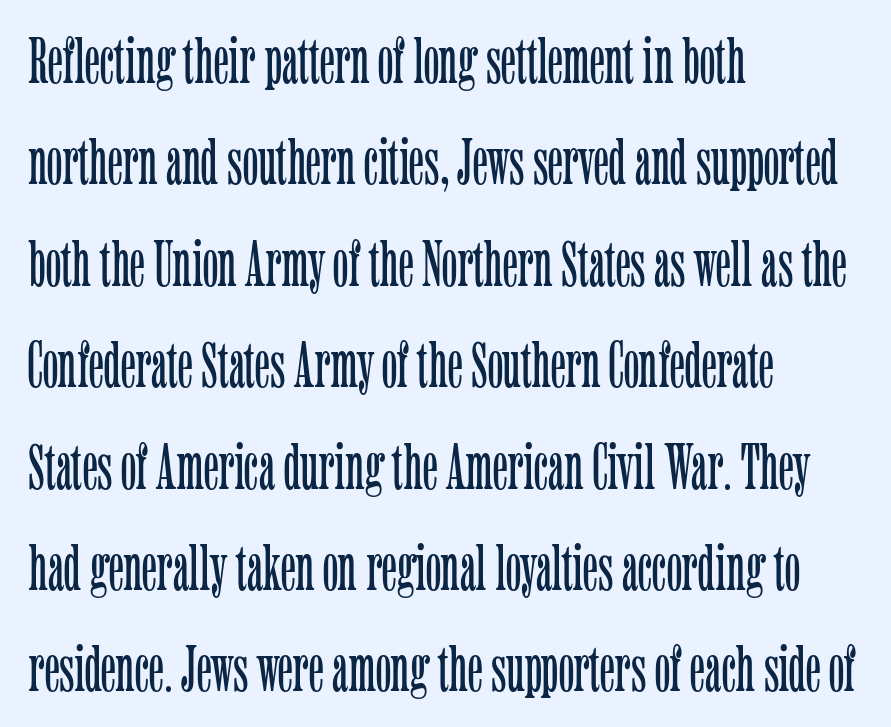
Layout note: lines flush left. The strokes carry an ordinary text weight at most. Little horizontal feet cap the strokes, marking this as serif type. In terms of leading, this rendering sits right in the middle.
